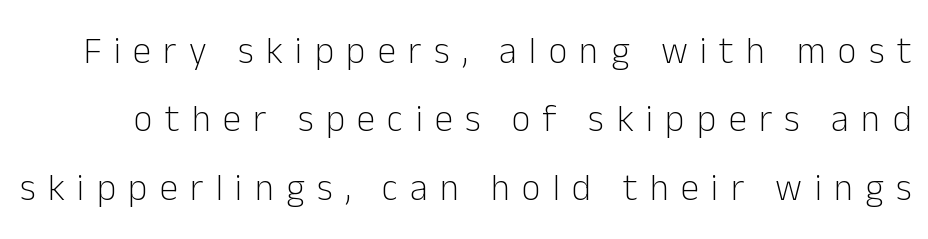
Q: Is the text bold? A: No.
Q: Is the text italic (slanted)? A: No, it is upright.
Q: Is the typeface a serif or a sans-serif typeface? A: Sans-serif.
Q: Is the text underlined? A: No.
Q: Is the spacing between letters normal or unusually wide? A: Unusually wide.
Q: Width (condensed, normal, or wide)? A: Normal.
Q: Stroke contrast? A: Low.
Q: x-height? A: Medium.
Q: Monospaced? A: No.
